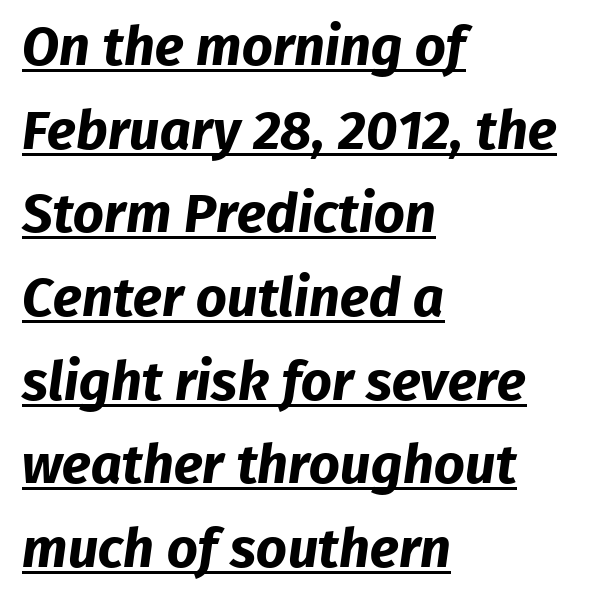
Q: Is the text bold? A: Yes.
Q: Is the typeface a serif or a sans-serif typeface? A: Sans-serif.
Q: Is the text underlined? A: Yes.
Q: How is the paragraph aligned? A: Left-aligned.
Q: Is the spacing between letters normal or unusually wide? A: Normal.
Q: Is the spacing between lines tight, normal or loose? A: Normal.
Q: Width (condensed, normal, or wide)? A: Normal.
Q: Stroke contrast? A: Low.
Q: x-height? A: Medium.
Q: Monospaced? A: No.
